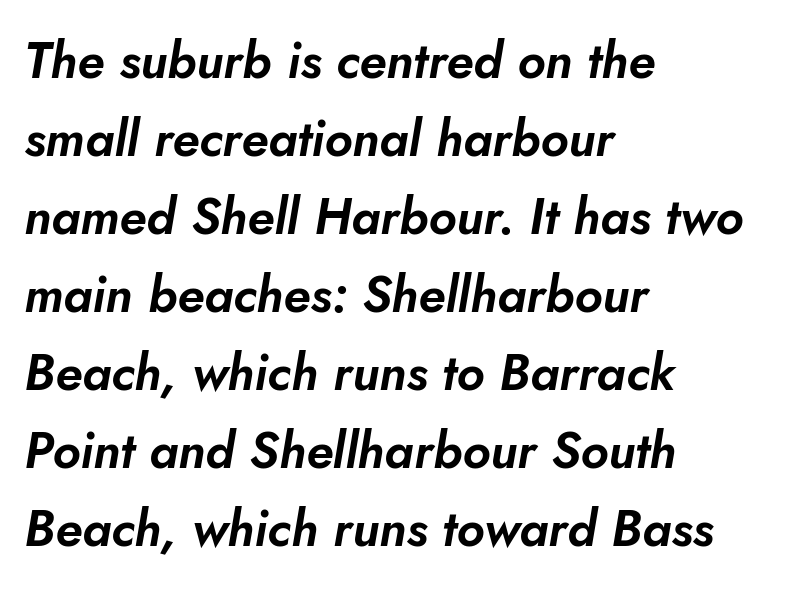
Q: Is the text italic (slanted)? A: Yes, it leans right by about 10 degrees.
Q: Is the text underlined? A: No.
Q: How is the paragraph aligned? A: Left-aligned.
Q: Is the spacing between letters normal or unusually wide? A: Normal.
Q: Is the spacing between lines tight, normal or loose? A: Normal.
Q: Width (condensed, normal, or wide)? A: Normal.
Q: Stroke contrast? A: Low.
Q: x-height? A: Small.
Q: Monospaced? A: No.
